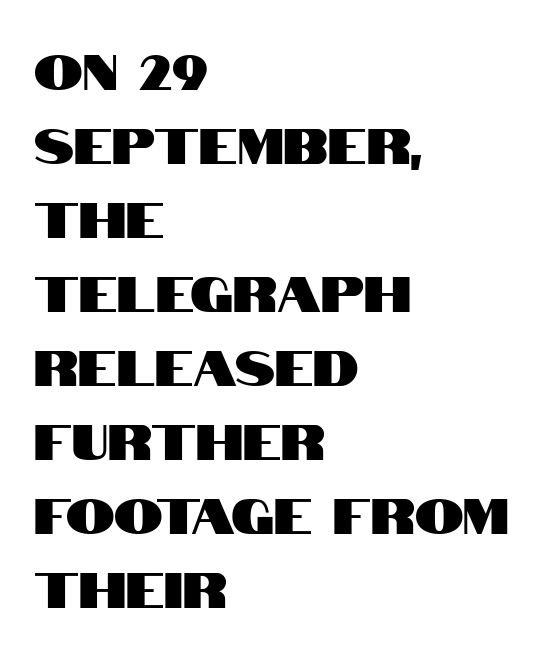
The image shows 49 px condensed sans-serif type, upright; set left-aligned, normal line spacing (1.51x), normal letter spacing, not underlined; high stroke contrast and a large x-height.
